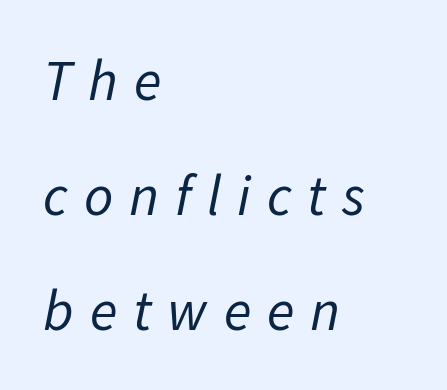
The image shows 57 px regular-weight type, italic (leaning right); set left-aligned, loose line spacing (2.02x), unusually wide letter spacing (+0.28 em), not underlined; low stroke contrast and a medium x-height.
